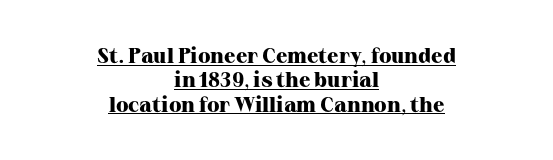
Q: Is the text bold? A: Yes.
Q: Is the text italic (slanted)? A: No, it is upright.
Q: Is the text underlined? A: Yes.
Q: How is the paragraph aligned? A: Centered.
Q: Is the spacing between letters normal or unusually wide? A: Normal.
